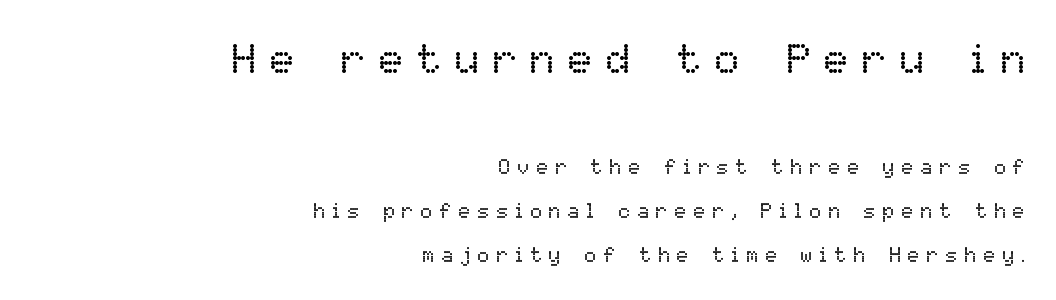
The rendering anchors every line to the right-hand side. Block one is the big one; block two sits smaller underneath. Varying glyph widths throughout — classic text-font behaviour. The passage shown is not bold in any degree. Ascenders rise straight up at ninety degrees. The letterforms stand isolated, each surrounded by extra space.
